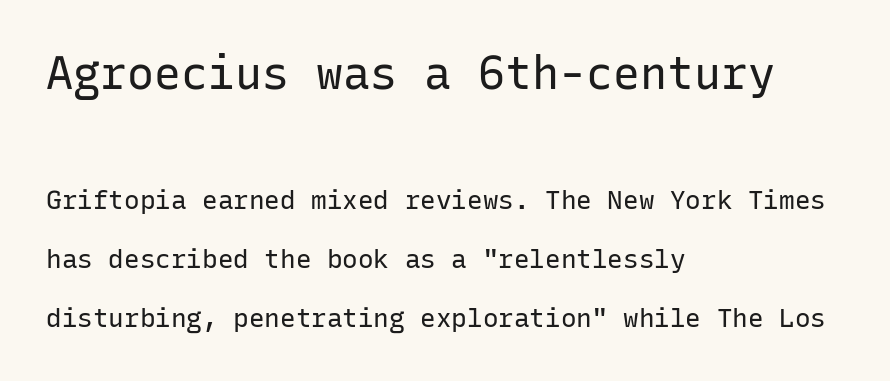
Unlike a traditional serif, this face leaves its strokes unadorned. Look at the tracking — it's just the regular setting, nothing added. One glance says open: line gaps are wider than usual. The lettering holds an erect, upright posture throughout.
